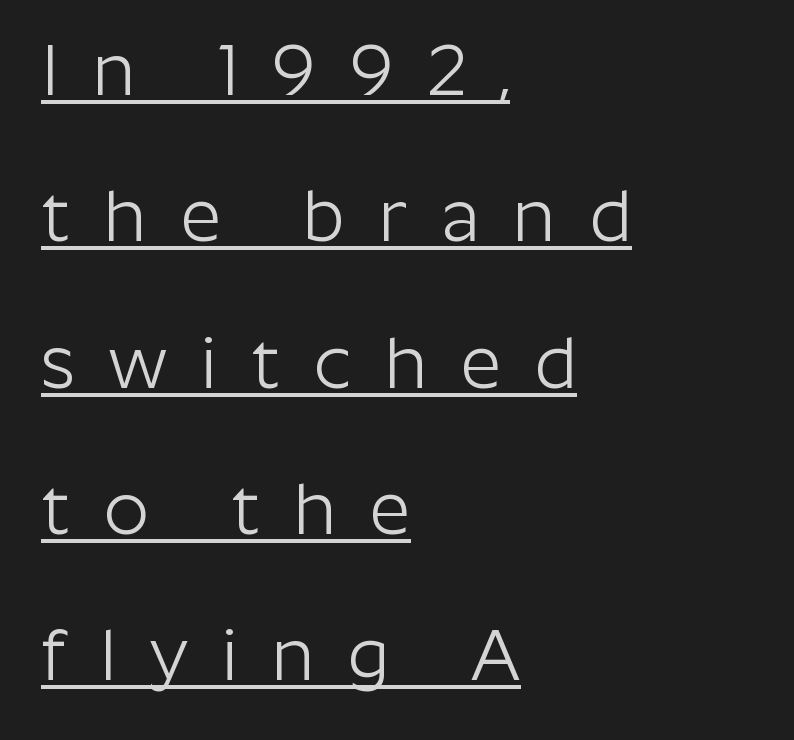
The face looks like a standard text weight, possibly lighter. This sample uses expanded letter spacing, leaving extra air between glyphs. A typesetter would label this face a sans. The text block is weighted toward the left margin, trailing off unevenly rightward.
